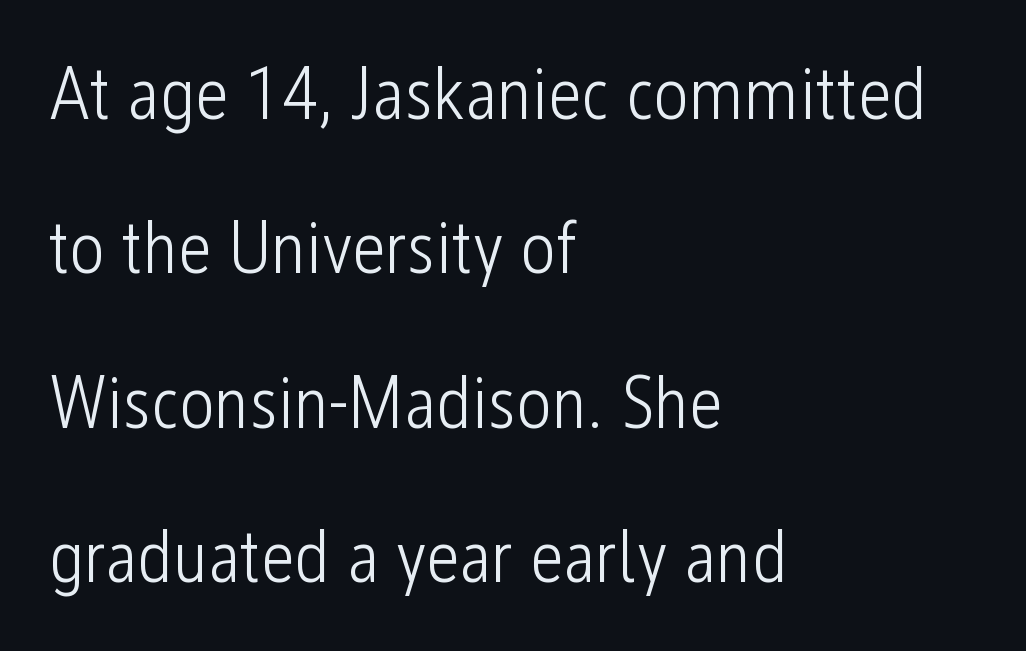
The image shows 75 px light, condensed sans-serif type, upright; set left-aligned, loose line spacing (2.06x), normal letter spacing, not underlined; low stroke contrast and a medium x-height.
